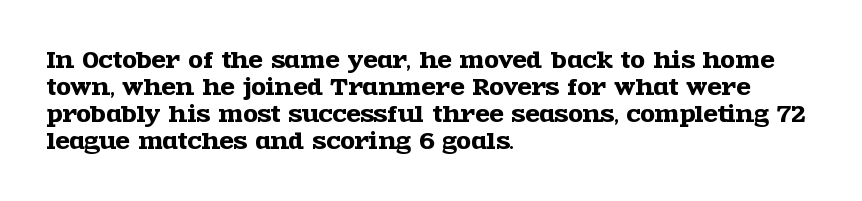
No word sits above an underline. Rendered with straight, roman letterforms. A typesetter would call this leading conventional body-copy spacing. Nothing unusual about the tracking: characters are spaced as the font intends. Line starts are locked; line ends wander.
